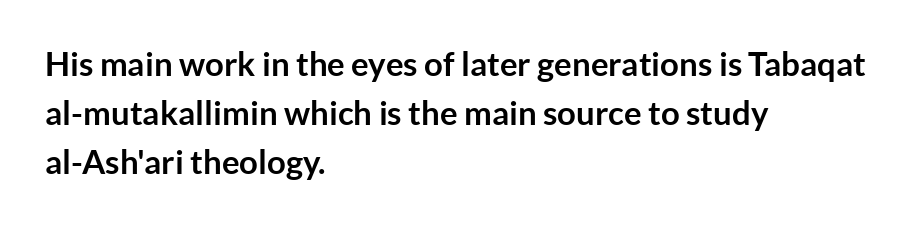
{"serif": "no", "italic": "no", "bold": "yes", "weight": "semibold", "width": "normal", "stroke_contrast": "low", "x_height": "medium", "monospaced": "no", "underline": "no", "align": "left", "line_spacing": "normal", "line_spacing_ratio": 1.48, "letter_spacing": "normal", "letter_spacing_em": 0.0, "glyph_px": 33}
